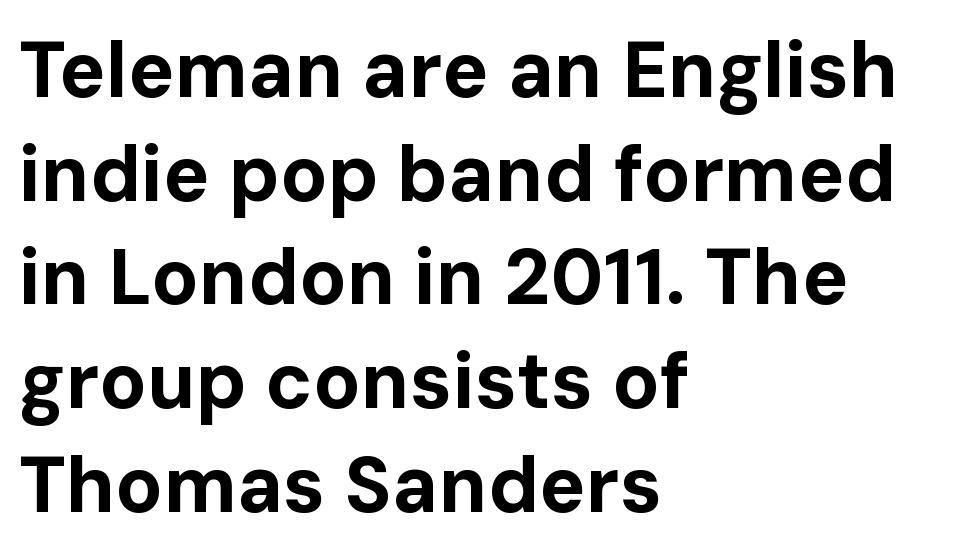
The rendering anchors every line to the left-hand side. No feet cap the strokes, marking this as sans-serif type. The passage shown is typed in a proportional face where columns would drift. Horizontal bands of white between lines are of average thickness.
